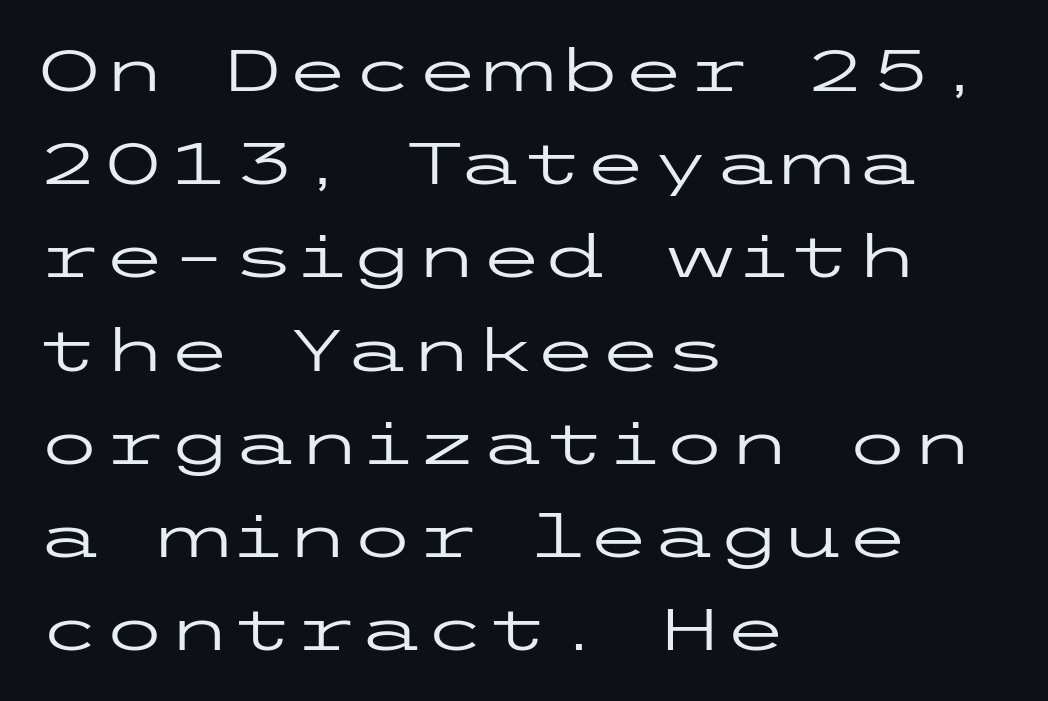
Italic: no, the glyphs are upright roman. This is not heavy type; no bold has been used. Honestly, the letter spacing is just normal — you wouldn't notice it. Rows of type keep a routine distance in the vertical direction. Casual observation: everything's shoved over to the left.
